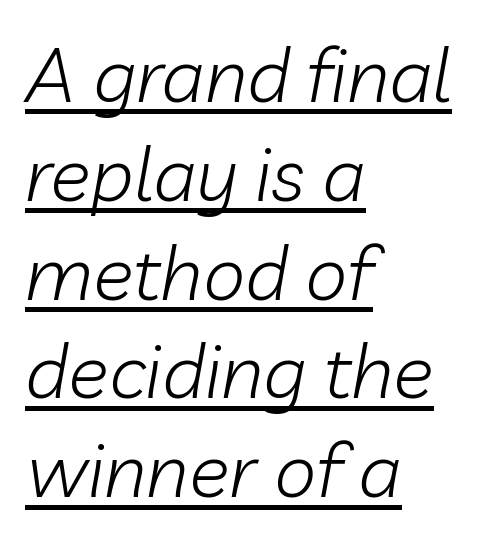
Q: Is the text bold? A: No.
Q: Is the text italic (slanted)? A: Yes, it leans right by about 10 degrees.
Q: Is the text underlined? A: Yes.
Q: How is the paragraph aligned? A: Left-aligned.
Q: Is the spacing between letters normal or unusually wide? A: Normal.
Q: Is the spacing between lines tight, normal or loose? A: Normal.
Q: Width (condensed, normal, or wide)? A: Normal.
Q: Stroke contrast? A: Low.
Q: x-height? A: Medium.
Q: Monospaced? A: No.
